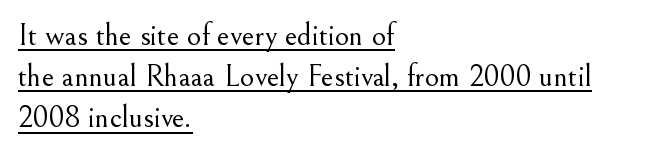
Q: Is the text bold? A: No.
Q: Is the text italic (slanted)? A: No, it is upright.
Q: Is the typeface a serif or a sans-serif typeface? A: Serif.
Q: Is the text underlined? A: Yes.
Q: How is the paragraph aligned? A: Left-aligned.
Q: Is the spacing between letters normal or unusually wide? A: Normal.
Q: Is the spacing between lines tight, normal or loose? A: Normal.
Q: Width (condensed, normal, or wide)? A: Normal.
Q: Stroke contrast? A: Medium.
Q: x-height? A: Small.
Q: Monospaced? A: No.
